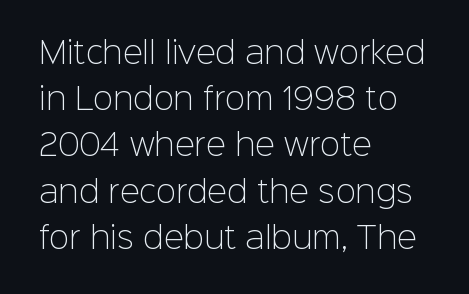
Reading down the block, your eye returns to a fixed left position each line. Examine the stroke ends and you'll find no serifs. The weight tops out at a normal text grade. Regular leading. Standard letterfit; no display-style spreading of the glyphs. Nobody drew a line under any word here.
